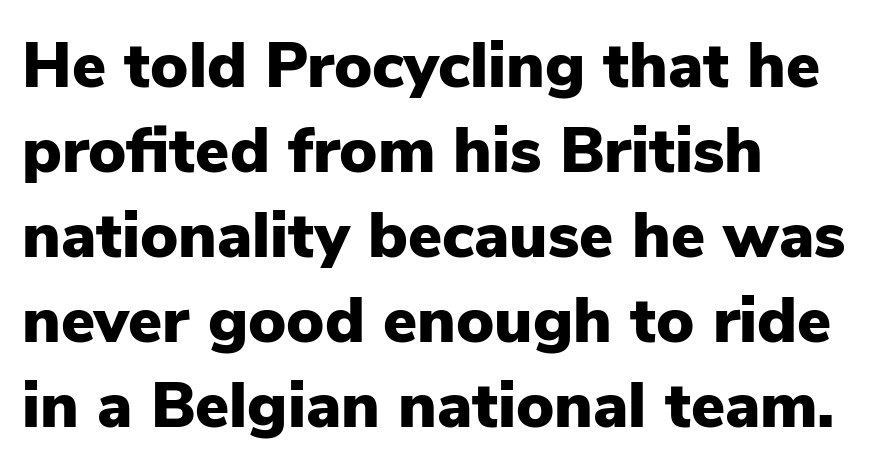
{"serif": "no", "italic": "no", "bold": "yes", "weight": "heavy", "width": "normal", "stroke_contrast": "low", "x_height": "medium", "monospaced": "no", "underline": "no", "align": "left", "line_spacing": "normal", "line_spacing_ratio": 1.33, "letter_spacing": "normal", "letter_spacing_em": 0.0, "glyph_px": 64}
